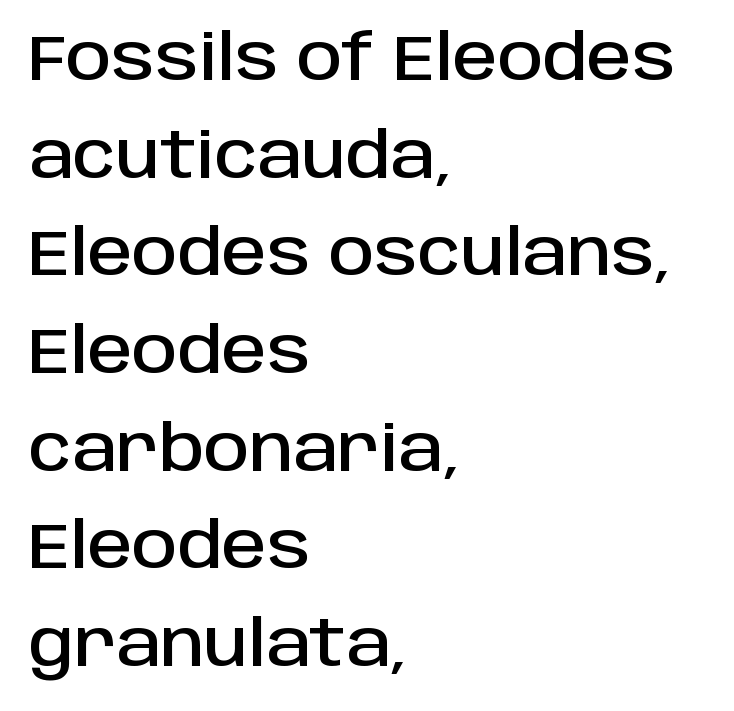
The rows are spaced the way most documents space them. Has an underline been added? It has not. Line beginnings align vertically; line endings do not. No italicization has been applied; the sample stays upright. A typesetter would label this face a sans. Does extra space separate the letters? No, they use regular spacing.
